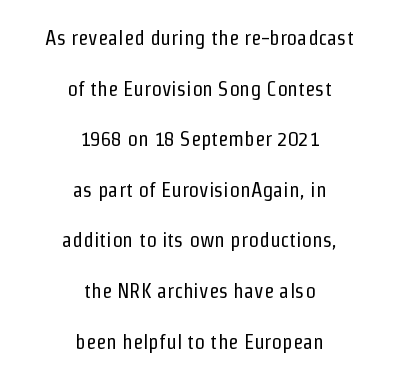
What stands out about the letter spacing? Nothing — it is the standard amount. Stems here are at most as thick as an everyday book face. Does the lettering tilt? It doesn't — this is upright. A student would call this center alignment; a typographer would say set centered. Reading down the column, the eye jumps a long way to each next line. The baseline area is clear.
